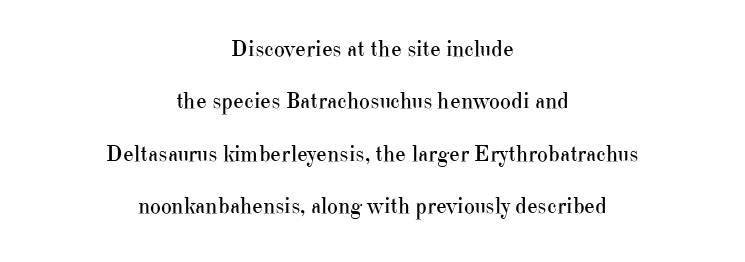
{"italic": "no", "bold": "no", "underline": "no", "align": "center", "line_spacing": "loose", "line_spacing_ratio": 2.28, "letter_spacing": "normal", "letter_spacing_em": 0.0, "glyph_px": 23}
